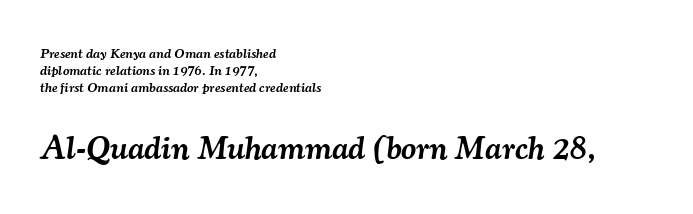
Whoever set this made the second block the dominant, larger element. The space beneath each line is pristine and unruled. Alignment: flush left. A semibold gives these letters moderate extra thickness, short of bold. Nobody touched the tracking dial on this one. A typesetter would call this proportional, since set widths differ per character.
